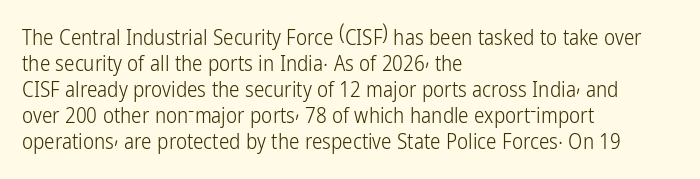
Q: Is the text bold? A: No.
Q: Is the text italic (slanted)? A: No, it is upright.
Q: Is the text underlined? A: No.
Q: How is the paragraph aligned? A: Left-aligned.
Q: Is the spacing between letters normal or unusually wide? A: Normal.
